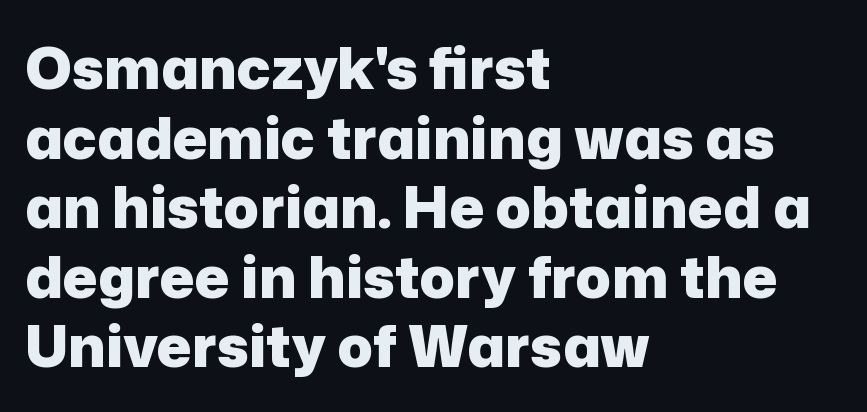
Q: Is the text bold? A: Yes.
Q: Is the text italic (slanted)? A: No, it is upright.
Q: Is the typeface a serif or a sans-serif typeface? A: Sans-serif.
Q: Is the text underlined? A: No.
Q: How is the paragraph aligned? A: Left-aligned.
Q: Is the spacing between letters normal or unusually wide? A: Normal.
Q: Width (condensed, normal, or wide)? A: Normal.
Q: Stroke contrast? A: Low.
Q: x-height? A: Medium.
Q: Monospaced? A: No.
